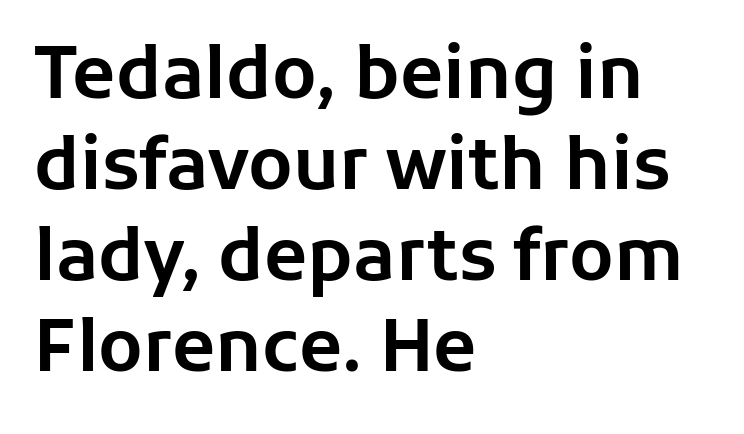
Q: Is the text italic (slanted)? A: No, it is upright.
Q: Is the typeface a serif or a sans-serif typeface? A: Sans-serif.
Q: Is the text underlined? A: No.
Q: How is the paragraph aligned? A: Left-aligned.
Q: Is the spacing between letters normal or unusually wide? A: Normal.
Q: Is the spacing between lines tight, normal or loose? A: Normal.
Q: Width (condensed, normal, or wide)? A: Normal.
Q: Stroke contrast? A: Low.
Q: x-height? A: Medium.
Q: Monospaced? A: No.
